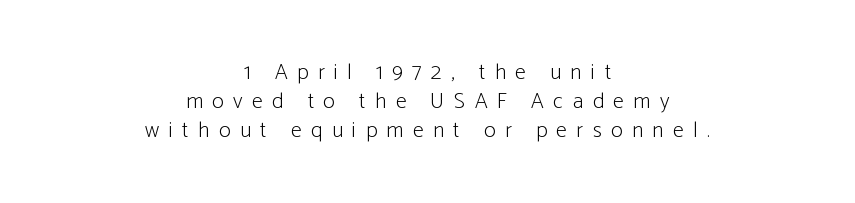
Q: Is the text bold? A: No.
Q: Is the text italic (slanted)? A: No, it is upright.
Q: Is the text underlined? A: No.
Q: How is the paragraph aligned? A: Centered.
Q: Is the spacing between letters normal or unusually wide? A: Unusually wide.
Q: Is the spacing between lines tight, normal or loose? A: Normal.
